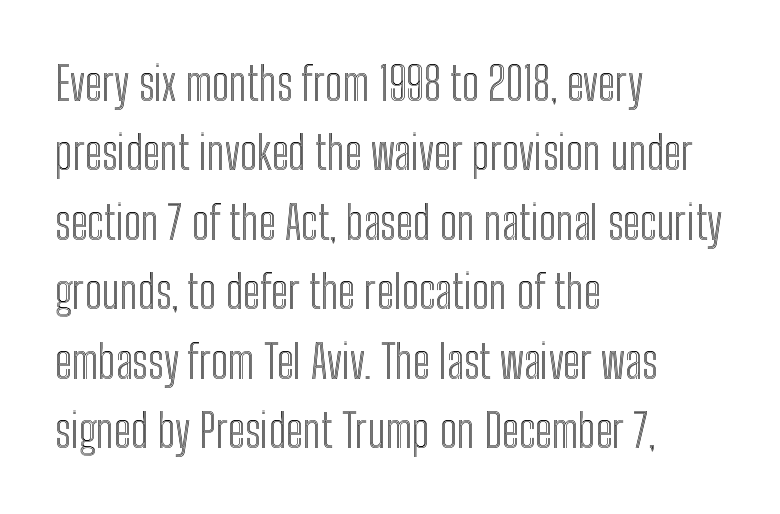
Q: Is the text italic (slanted)? A: No, it is upright.
Q: Is the text underlined? A: No.
Q: How is the paragraph aligned? A: Left-aligned.
Q: Is the spacing between letters normal or unusually wide? A: Normal.
Q: Is the spacing between lines tight, normal or loose? A: Normal.
Q: Width (condensed, normal, or wide)? A: Condensed.
Q: x-height? A: Medium.
Q: Monospaced? A: No.
